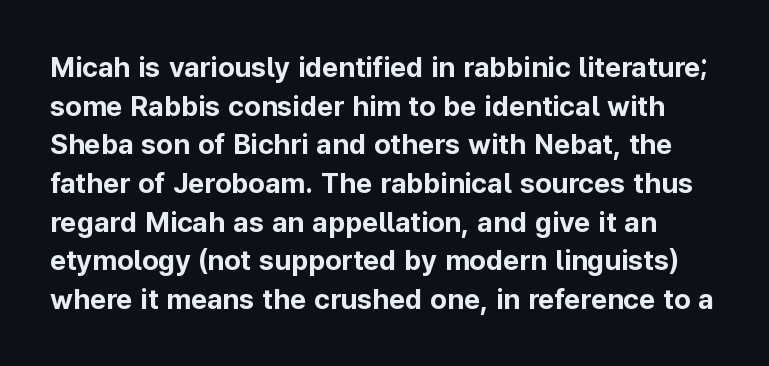
The image shows 28 px bold sans-serif type, upright; set normal line spacing (1.38x), normal letter spacing, not underlined; low stroke contrast and a medium x-height.
